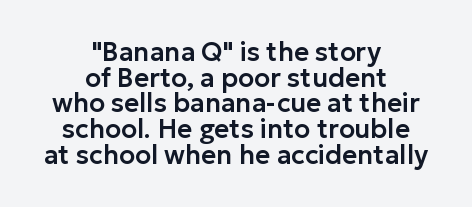
The image shows 26 px text type, upright; set centered, tight line spacing (0.99x), normal letter spacing, not underlined.
